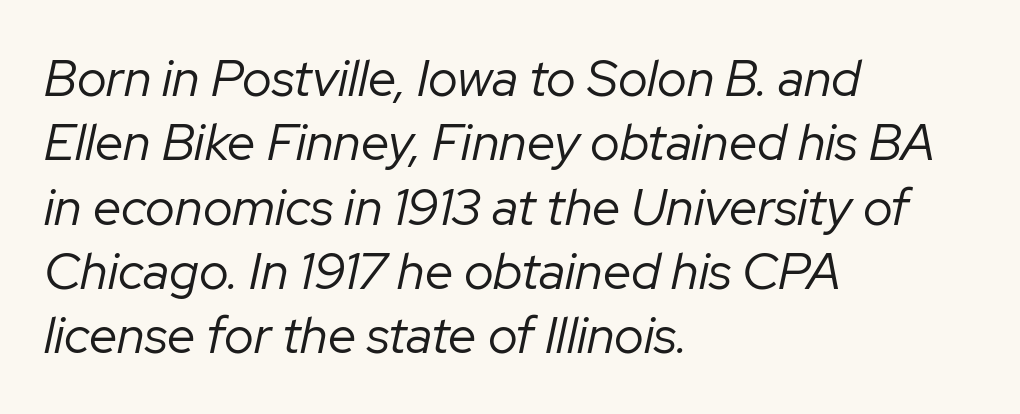
A typesetter would call this proportional, since set widths differ per character. Which margin do the lines hug? The left one — the right edge is uneven. The leading is moderate, giving the passage an even texture. Letters have the restrained weight of plain body copy at most. Rendered with sloped, italic letterforms. The letters sit at their default tracking, neither squeezed nor spread.
